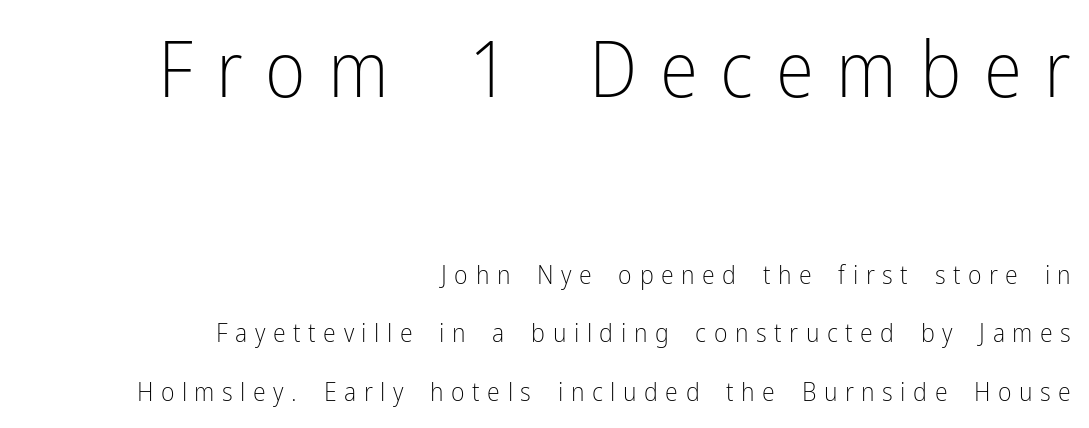
Q: Is the text bold? A: No.
Q: Is the text italic (slanted)? A: No, it is upright.
Q: Is the typeface a serif or a sans-serif typeface? A: Sans-serif.
Q: Is the text underlined? A: No.
Q: How is the paragraph aligned? A: Right-aligned.
Q: Is the spacing between letters normal or unusually wide? A: Unusually wide.
Q: Is the spacing between lines tight, normal or loose? A: Loose.
Q: Which block of text is set in a larger size, the first (top) or the second (bottom)? A: The first (top) one.
Q: Width (condensed, normal, or wide)? A: Condensed.
Q: Stroke contrast? A: Low.
Q: x-height? A: Medium.
Q: Monospaced? A: No.
